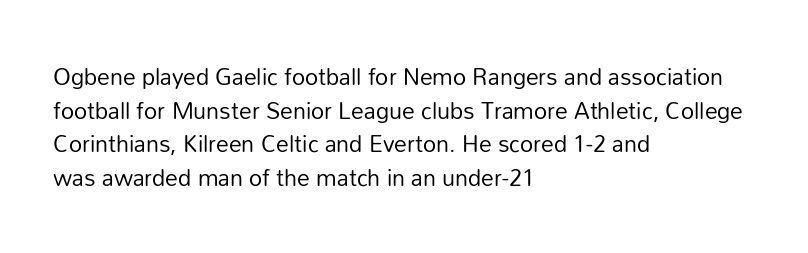
The image shows 23 px text type, upright; set left-aligned, normal line spacing (1.46x), normal letter spacing, not underlined.
